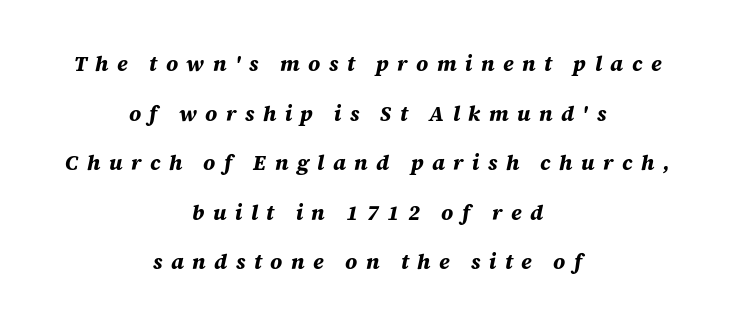
The image shows 21 px bold type, italic (leaning right); set centered, loose line spacing (2.36x), unusually wide letter spacing (+0.4 em), not underlined.
